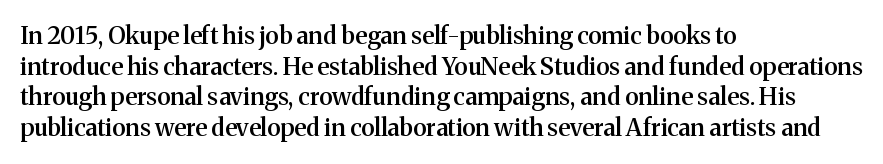
Each word holds together tightly as a unit, with standard inter-letter gaps. Check the space under the baseline: it is left empty. The paragraph has a hard left edge and a soft right edge. Posture: straight, roman, zero tilt. The vertical gap from one line to the next is medium. Notice the strokes are somewhat thickened but not fully heavy: this is a semibold.
